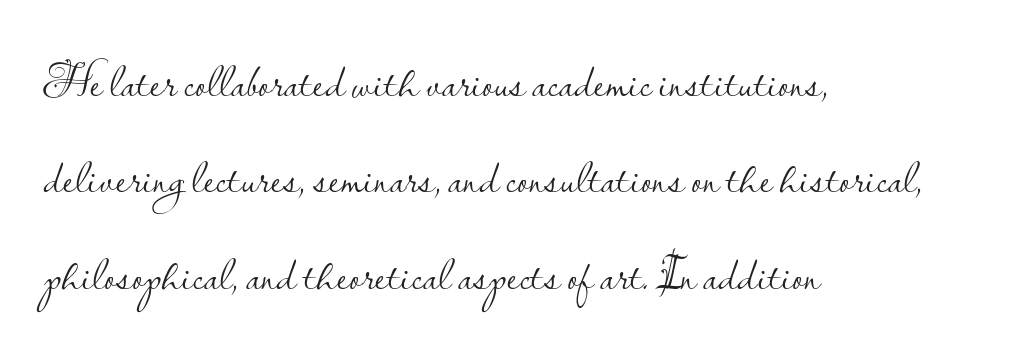
Q: Is the text bold? A: No.
Q: Is the text italic (slanted)? A: Yes.
Q: Is the typeface a serif or a sans-serif typeface? A: Sans-serif.
Q: Is the text underlined? A: No.
Q: How is the paragraph aligned? A: Left-aligned.
Q: Is the spacing between letters normal or unusually wide? A: Normal.
Q: Is the spacing between lines tight, normal or loose? A: Loose.
Q: Width (condensed, normal, or wide)? A: Normal.
Q: Stroke contrast? A: Low.
Q: x-height? A: Small.
Q: Monospaced? A: No.
